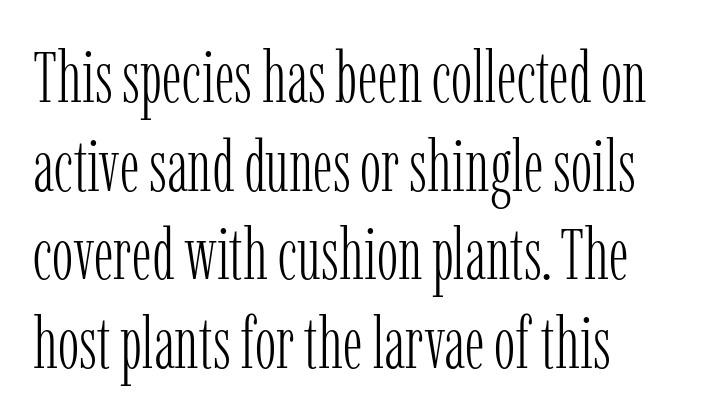
{"serif": "yes", "italic": "no", "bold": "no", "weight": "light", "width": "condensed", "stroke_contrast": "low", "x_height": "medium", "monospaced": "no", "underline": "no", "line_spacing_ratio": 1.23, "letter_spacing": "normal", "letter_spacing_em": 0.0, "glyph_px": 72}
